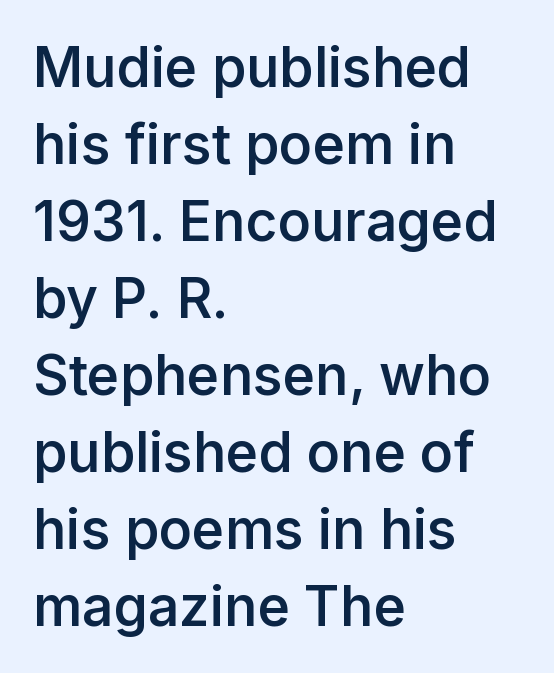
How would I describe the line gaps? Plain and ordinary. This sample uses a sans-serif face. Just letters on the line, the space beneath them empty. The face used here is proportionally spaced, like ordinary book or web type. Line beginnings align vertically; line endings do not. Firm but not heavy-handed strokes: this text is semibold.
